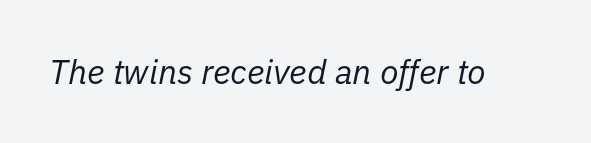
Do the characters align in a grid? No, the font is proportional. Descender tails drop into unmarked territory. These glyphs show unthickened strokes, regular width or finer. Observe the lean: these are italic letterforms.
